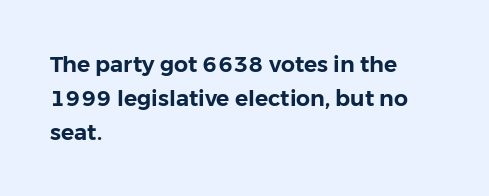
Inter-character spacing is left at the font's built-in metrics. A bare baseline throughout the passage. The typography opts for an upright posture over an oblique one. Casual observation: everything's shoved over to the left.
